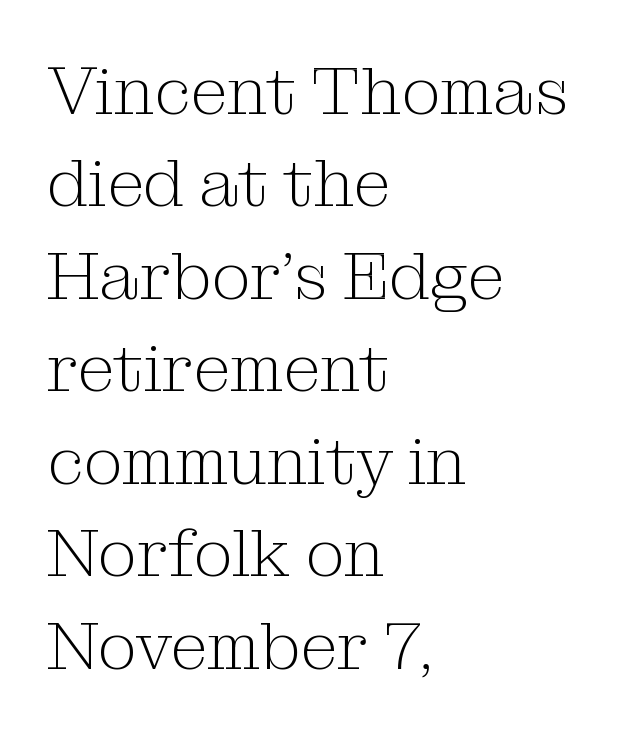
{"serif": "yes", "italic": "no", "bold": "no", "weight": "light", "width": "normal", "stroke_contrast": "medium", "x_height": "medium", "monospaced": "no", "underline": "no", "align": "left", "line_spacing": "normal", "line_spacing_ratio": 1.36, "letter_spacing": "normal", "letter_spacing_em": 0.0, "glyph_px": 68}
